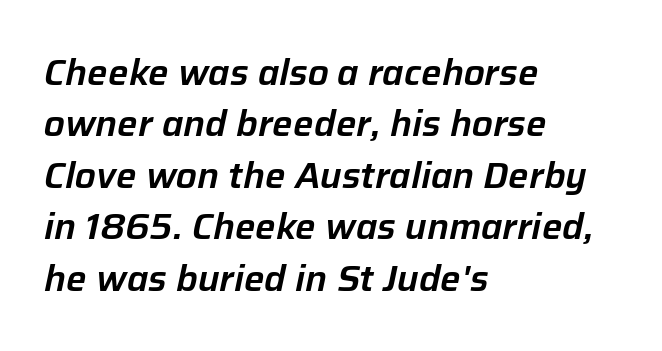
{"italic": "yes", "lean": "right", "slant_degrees": 12, "width": "normal", "stroke_contrast": "low", "x_height": "medium", "monospaced": "no", "underline": "no", "align": "left", "line_spacing": "normal", "line_spacing_ratio": 1.43, "letter_spacing": "normal", "letter_spacing_em": 0.0, "glyph_px": 36}
